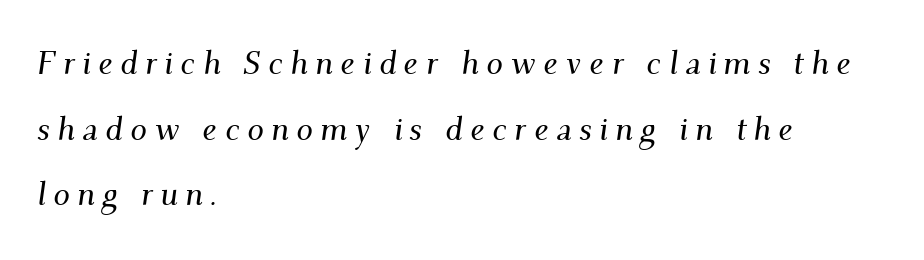
{"serif": "yes", "italic": "yes", "lean": "right", "slant_degrees": 9, "width": "normal", "stroke_contrast": "medium", "x_height": "small", "monospaced": "no", "underline": "no", "align": "left", "line_spacing": "loose", "line_spacing_ratio": 1.99, "letter_spacing": "wide", "letter_spacing_em": 0.22, "glyph_px": 33}
